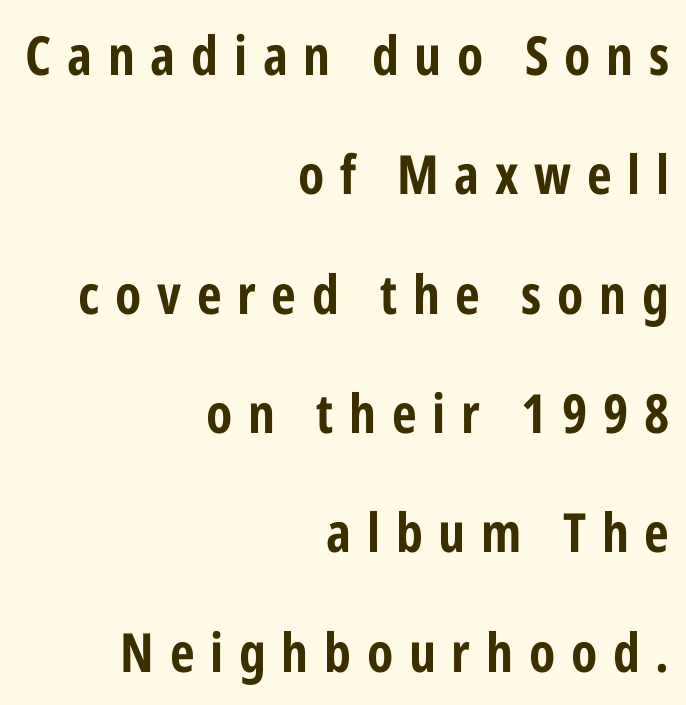
{"serif": "no", "italic": "no", "width": "condensed", "stroke_contrast": "low", "x_height": "medium", "monospaced": "no", "underline": "no", "align": "right", "line_spacing": "loose", "line_spacing_ratio": 2.21, "letter_spacing": "wide", "letter_spacing_em": 0.29, "glyph_px": 54}
